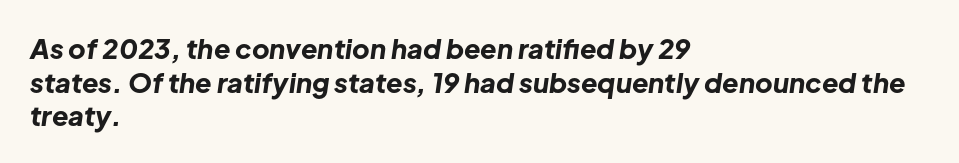
The image shows 27 px bold type, italic (leaning right); set left-aligned, normal line spacing (1.25x), normal letter spacing, not underlined.
